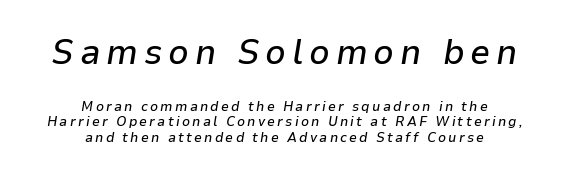
Q: Is the text italic (slanted)? A: Yes, it leans right by about 9 degrees.
Q: Is the text underlined? A: No.
Q: How is the paragraph aligned? A: Centered.
Q: Is the spacing between lines tight, normal or loose? A: Tight.
Q: Which block of text is set in a larger size, the first (top) or the second (bottom)? A: The first (top) one.
Q: Width (condensed, normal, or wide)? A: Normal.
Q: Stroke contrast? A: Low.
Q: x-height? A: Medium.
Q: Monospaced? A: No.
